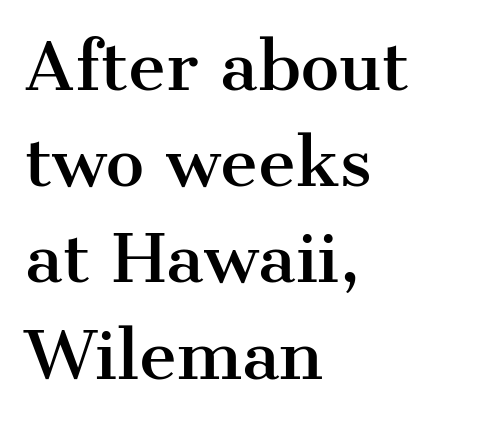
Standard letterfit; no display-style spreading of the glyphs. A student would call this left alignment; a typographer would say flush left, rag right. Old-style or modern, the face here clearly has serifs. One glance says typical: line gaps are just what's usual. Is this a fixed-width face? No — the glyphs have proportional, varying widths. Unlike italic type, these characters show no tilt at all.
